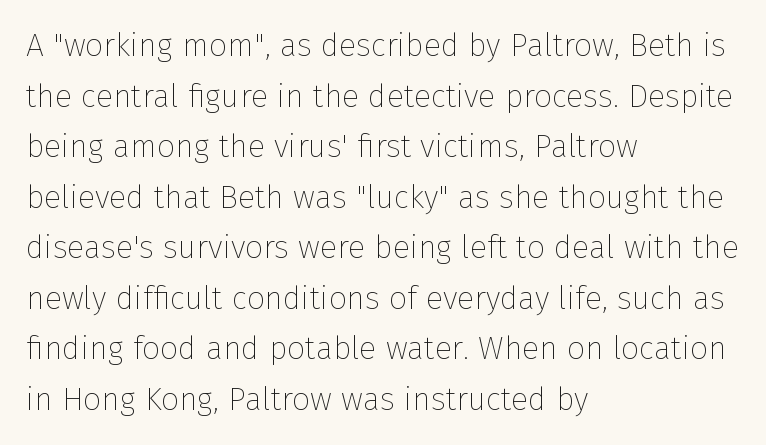
The image shows 32 px thin sans-serif type, upright; set left-aligned, normal line spacing (1.58x), normal letter spacing, not underlined; low stroke contrast and a medium x-height.
